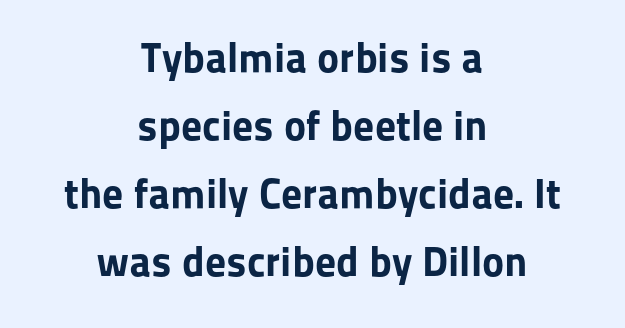
The image shows 42 px bold sans-serif type, upright; set centered, normal line spacing (1.62x), normal letter spacing, not underlined; low stroke contrast and a medium x-height.
